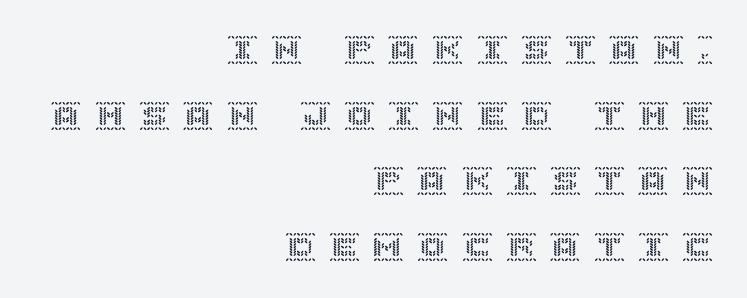
Q: Is the text italic (slanted)? A: No, it is upright.
Q: Is the text underlined? A: No.
Q: How is the paragraph aligned? A: Right-aligned.
Q: Is the spacing between letters normal or unusually wide? A: Unusually wide.
Q: Is the spacing between lines tight, normal or loose? A: Loose.
Q: Width (condensed, normal, or wide)? A: Normal.
Q: x-height? A: Large.
